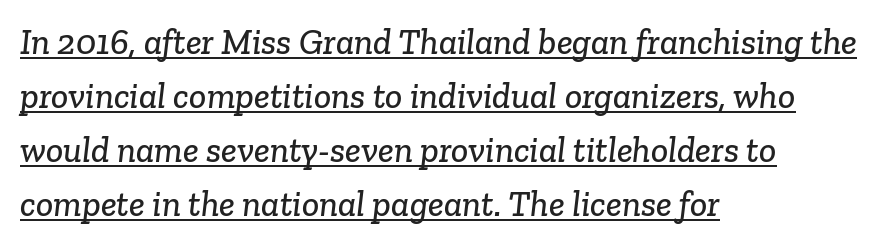
Q: Is the typeface a serif or a sans-serif typeface? A: Serif.
Q: Is the text underlined? A: Yes.
Q: How is the paragraph aligned? A: Left-aligned.
Q: Is the spacing between letters normal or unusually wide? A: Normal.
Q: Is the spacing between lines tight, normal or loose? A: Normal.
Q: Width (condensed, normal, or wide)? A: Normal.
Q: Stroke contrast? A: Low.
Q: x-height? A: Medium.
Q: Monospaced? A: No.
